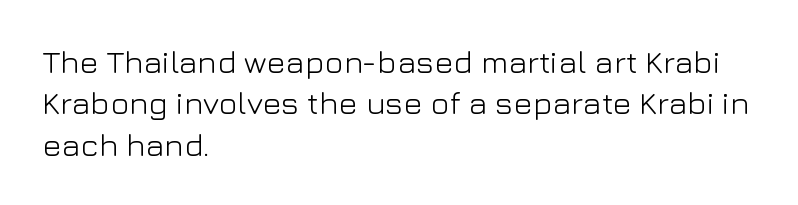
The image shows 32 px light sans-serif type, upright; set left-aligned, normal line spacing (1.29x), normal letter spacing, not underlined; low stroke contrast and a medium x-height.
